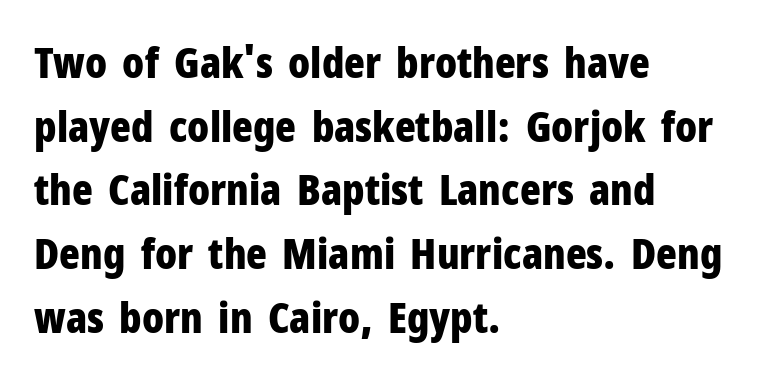
Q: Is the text bold? A: Yes.
Q: Is the text italic (slanted)? A: No, it is upright.
Q: Is the typeface a serif or a sans-serif typeface? A: Sans-serif.
Q: Is the text underlined? A: No.
Q: How is the paragraph aligned? A: Left-aligned.
Q: Is the spacing between letters normal or unusually wide? A: Normal.
Q: Is the spacing between lines tight, normal or loose? A: Normal.
Q: Width (condensed, normal, or wide)? A: Condensed.
Q: Stroke contrast? A: Low.
Q: x-height? A: Medium.
Q: Monospaced? A: No.
